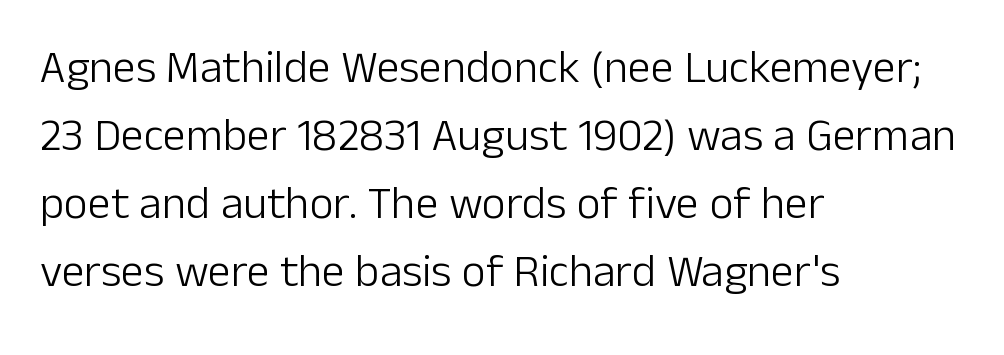
The image shows 46 px light sans-serif type, upright; set left-aligned, normal line spacing (1.48x), normal letter spacing, not underlined; low stroke contrast and a medium x-height.
